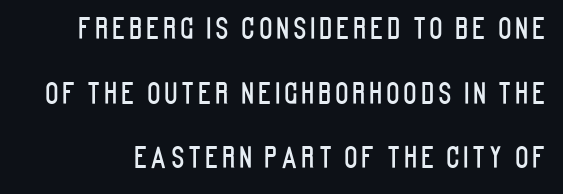
To sum up the face: it is a sans, with no serifs. Baseline-to-baseline distance is far greater than the letter height. Upright lettering throughout. Character widths vary here, with narrow letters taking less room than wide ones. The zone under the glyphs is completely vacant.
